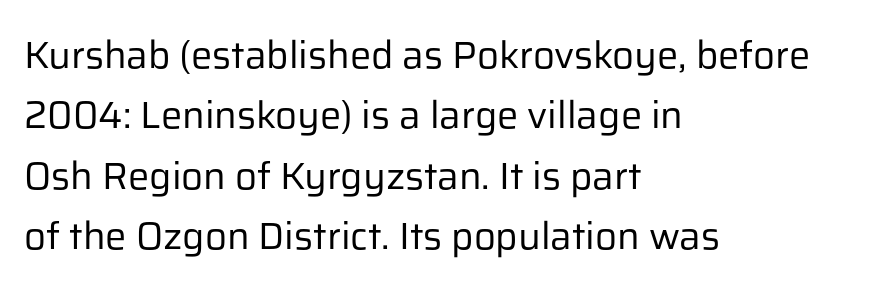
A typesetter would call this proportional, since set widths differ per character. Serif or sans? Sans — the stroke terminals are bare. Visually the block forms a straight wall on the left and a jagged coastline on the right. Honestly, there is no underline to notice here at all. The specimen reads as upright at a glance.
